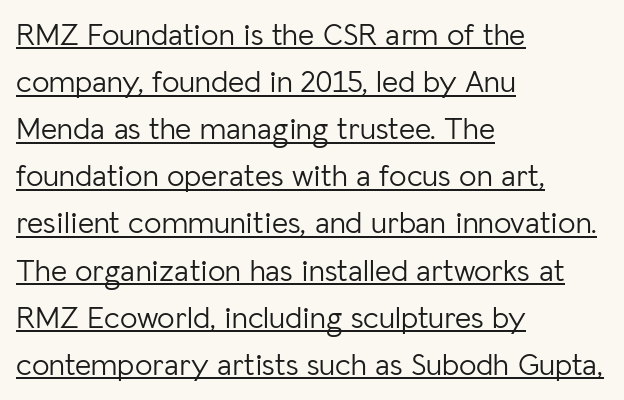
The image shows 31 px light sans-serif type, upright; set left-aligned, normal line spacing (1.52x), normal letter spacing, underlined; low stroke contrast and a medium x-height.
